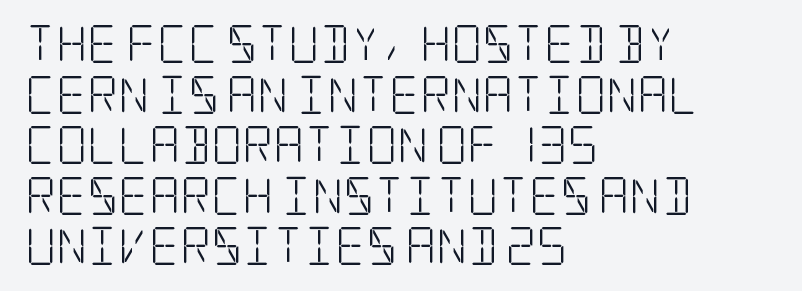
{"serif": "yes", "italic": "no", "bold": "no", "weight": "light", "width": "condensed", "stroke_contrast": "low", "x_height": "large", "underline": "no", "align": "left", "line_spacing": "normal", "line_spacing_ratio": 1.33, "letter_spacing": "normal", "letter_spacing_em": 0.0, "glyph_px": 38}
